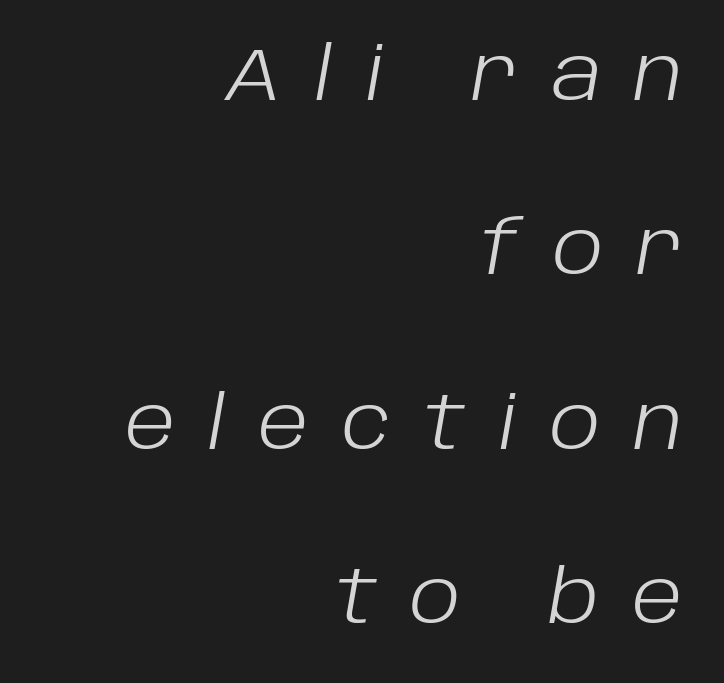
{"italic": "yes", "lean": "right", "slant_degrees": 10, "bold": "no", "weight": "light", "width": "normal", "stroke_contrast": "low", "x_height": "large", "monospaced": "no", "underline": "no", "align": "right", "line_spacing": "loose", "line_spacing_ratio": 2.39, "letter_spacing": "wide", "letter_spacing_em": 0.45, "glyph_px": 73}
